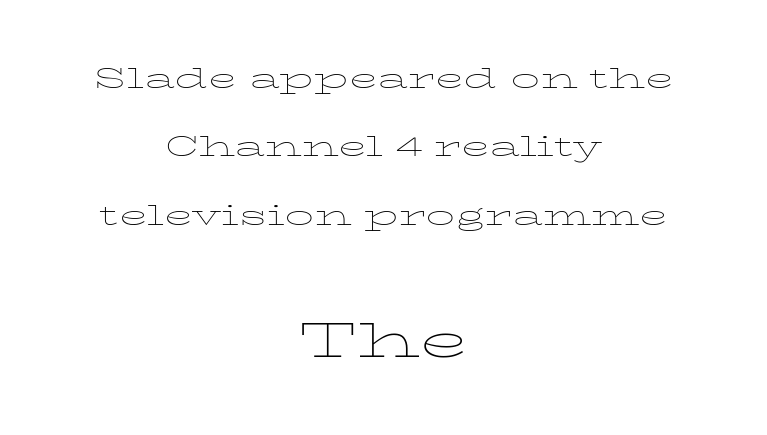
{"serif": "yes", "italic": "no", "bold": "no", "weight": "thin", "width": "wide", "stroke_contrast": "low", "x_height": "medium", "monospaced": "no", "underline": "no", "align": "center", "line_spacing": "loose", "line_spacing_ratio": 2.36, "letter_spacing": "normal", "letter_spacing_em": 0.0, "larger_block": "second", "size_ratio": 1.72, "glyph_px": 50}
